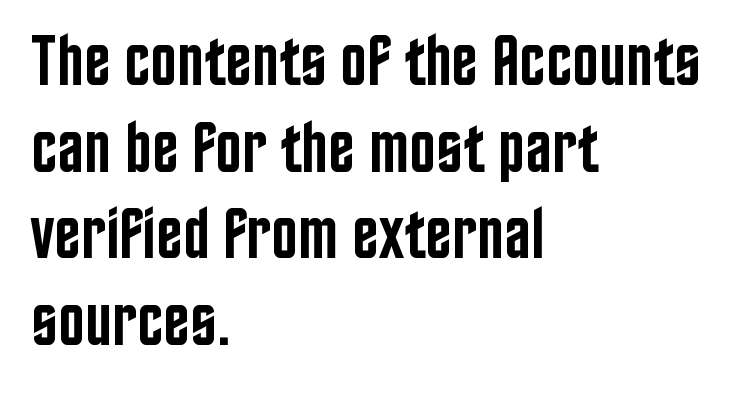
Q: Is the text bold? A: Semi-bold.
Q: Is the text italic (slanted)? A: No, it is upright.
Q: Is the typeface a serif or a sans-serif typeface? A: Sans-serif.
Q: Is the text underlined? A: No.
Q: How is the paragraph aligned? A: Left-aligned.
Q: Is the spacing between letters normal or unusually wide? A: Normal.
Q: Width (condensed, normal, or wide)? A: Condensed.
Q: Stroke contrast? A: Low.
Q: x-height? A: Large.
Q: Monospaced? A: No.
